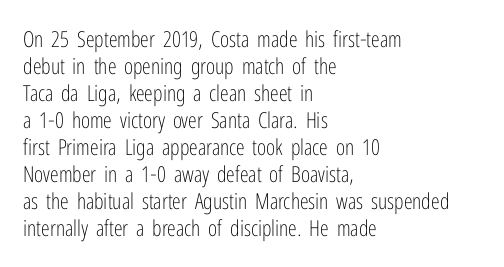
Beneath every word, the page is bare. The lettering holds an erect, upright posture throughout. Caption: face not bold, strokes unweighted. The gaps between neighbouring characters are ordinary and unremarkable.
